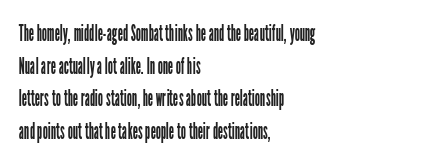
Q: Is the text bold? A: No.
Q: Is the text italic (slanted)? A: No, it is upright.
Q: Is the text underlined? A: No.
Q: How is the paragraph aligned? A: Left-aligned.
Q: Is the spacing between letters normal or unusually wide? A: Normal.
Q: Is the spacing between lines tight, normal or loose? A: Normal.
